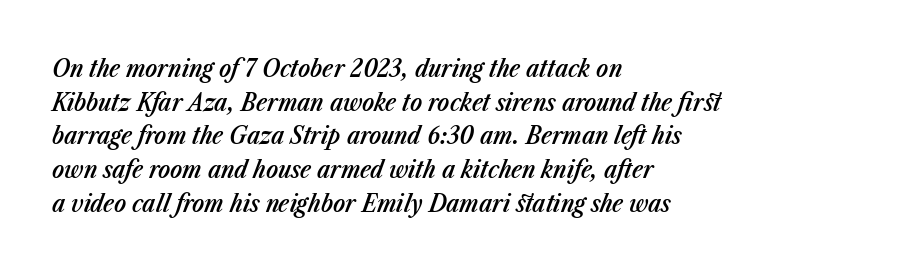
Q: Is the text bold? A: Semi-bold.
Q: Is the text italic (slanted)? A: Yes, it leans right by about 23 degrees.
Q: Is the text underlined? A: No.
Q: How is the paragraph aligned? A: Left-aligned.
Q: Is the spacing between letters normal or unusually wide? A: Normal.
Q: Is the spacing between lines tight, normal or loose? A: Normal.
